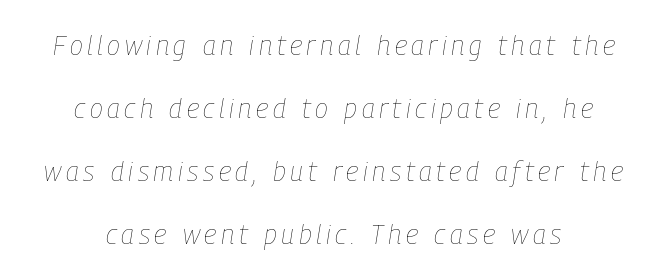
Q: Is the text bold? A: No.
Q: Is the text italic (slanted)? A: Yes, it leans right by about 9 degrees.
Q: Is the text underlined? A: No.
Q: How is the paragraph aligned? A: Centered.
Q: Is the spacing between lines tight, normal or loose? A: Loose.
